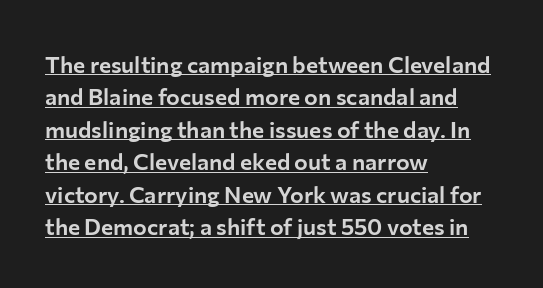
{"italic": "no", "underline": "yes", "align": "left", "line_spacing": "normal", "line_spacing_ratio": 1.41, "letter_spacing": "normal", "letter_spacing_em": 0.0, "glyph_px": 23}
